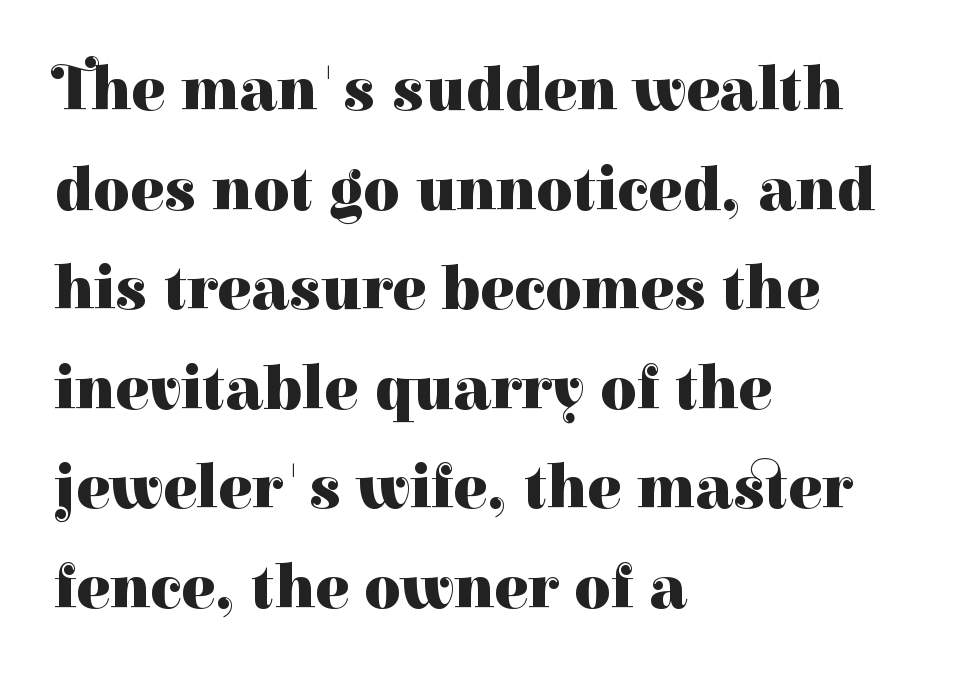
Spacing between characters is what you'd get straight out of the box. Normally led — the rows are evenly, conventionally spaced. Typeset ragged right — the left edge is the straight one. Type style note: has serifs. Varying glyph widths throughout — classic text-font behaviour. Descender tails drop into unmarked territory.
